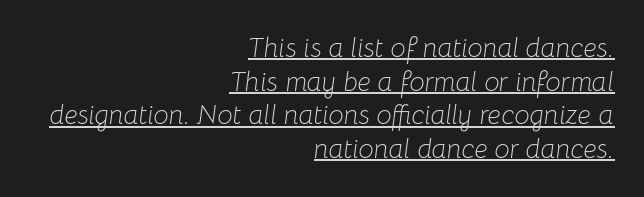
{"italic": "yes", "lean": "right", "slant_degrees": 8, "bold": "no", "underline": "yes", "align": "right", "line_spacing": "normal", "line_spacing_ratio": 1.25, "letter_spacing": "normal", "letter_spacing_em": 0.0, "glyph_px": 27}
